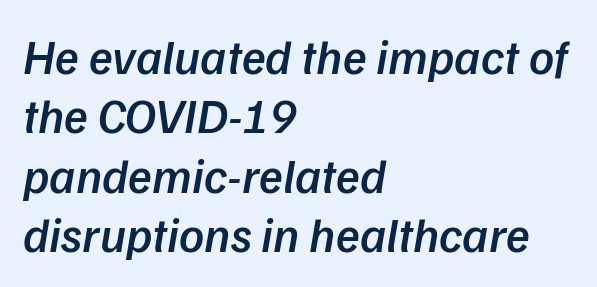
{"serif": "no", "bold": "semi", "weight": "semibold", "width": "normal", "stroke_contrast": "low", "x_height": "medium", "monospaced": "no", "underline": "no", "align": "left", "line_spacing_ratio": 1.21, "letter_spacing": "normal", "letter_spacing_em": 0.0, "glyph_px": 49}
